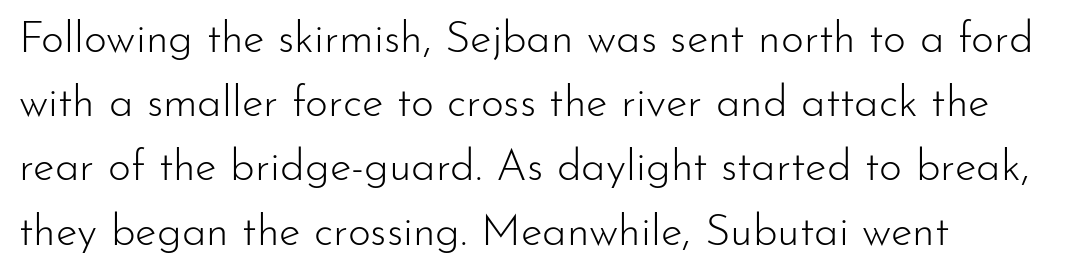
The image shows 44 px light sans-serif type, upright; set left-aligned, normal line spacing (1.46x), normal letter spacing, not underlined; low stroke contrast and a small x-height.
